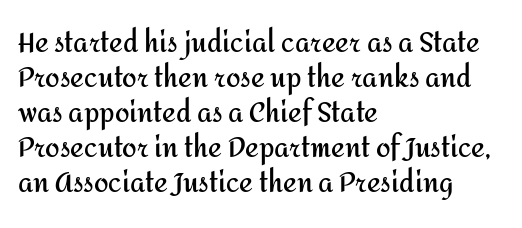
Q: Is the text bold? A: Yes.
Q: Is the text italic (slanted)? A: No, it is upright.
Q: Is the text underlined? A: No.
Q: How is the paragraph aligned? A: Left-aligned.
Q: Is the spacing between letters normal or unusually wide? A: Normal.
Q: Is the spacing between lines tight, normal or loose? A: Normal.
